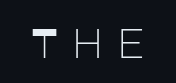
Each letter's strokes conclude bluntly, with no projecting serifs. Tracking value appears strongly positive — letters spread wide. Vertical strokes here are truly vertical. The space directly below the letters is spotless. Stroke mass is kept to a normal reading level or below.
